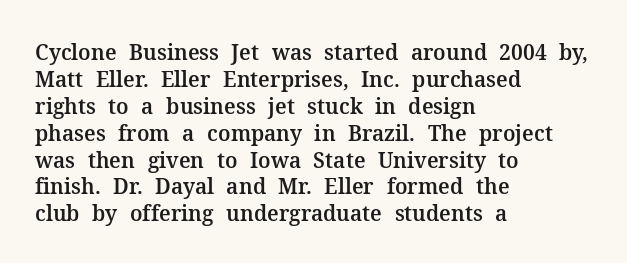
The image shows 21 px text type, upright; set left-aligned, normal line spacing (1.28x), normal letter spacing, not underlined.
